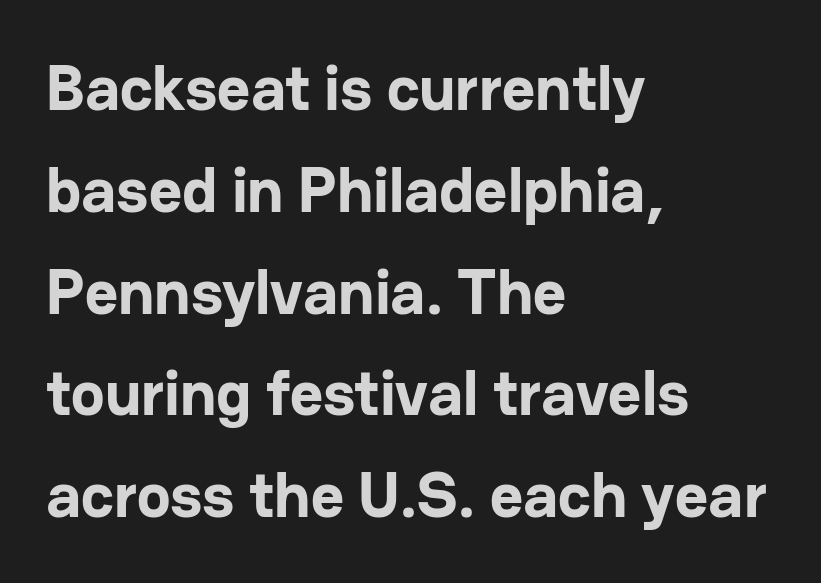
A student would call this left alignment; a typographer would say flush left, rag right. Successive baselines arrive at the customary interval. These lines carry a lot of weight — the face is fully bold. Is this a sans? Yes — the strokes have no serifs.
